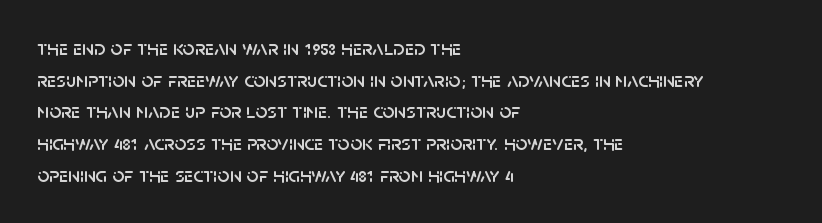
{"italic": "no", "underline": "no", "align": "left", "line_spacing": "normal", "line_spacing_ratio": 1.51, "letter_spacing": "normal", "letter_spacing_em": 0.0, "glyph_px": 21}
